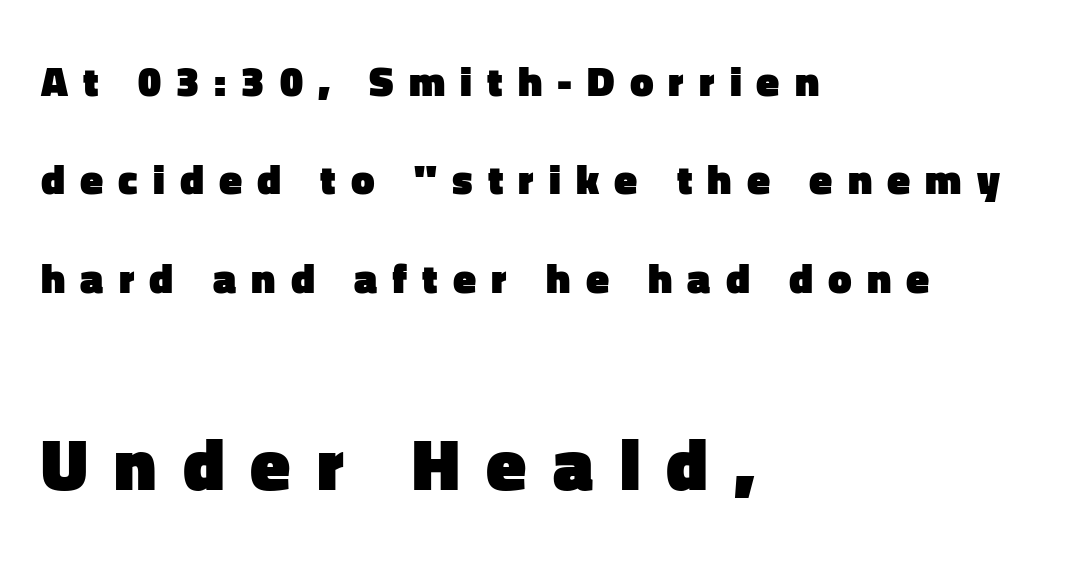
{"serif": "no", "italic": "no", "bold": "yes", "weight": "heavy", "width": "normal", "stroke_contrast": "low", "x_height": "medium", "monospaced": "no", "underline": "no", "align": "left", "line_spacing": "loose", "line_spacing_ratio": 2.34, "letter_spacing": "wide", "letter_spacing_em": 0.36, "larger_block": "second", "size_ratio": 1.74, "glyph_px": 73}
